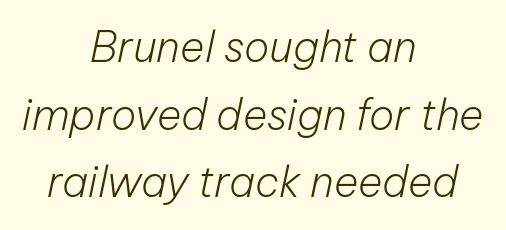
The image shows 42 px light type, italic (leaning right); set centered, normal line spacing (1.61x), normal letter spacing, not underlined; low stroke contrast and a medium x-height.
